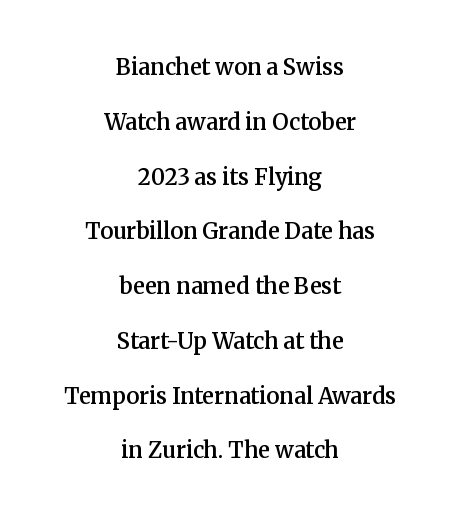
The gaps between neighbouring characters are ordinary and unremarkable. Line starts and ends both wander, symmetrically. How heavy is the stroke? Medium-heavy — a semibold, shy of bold. A roman cut, with each character standing at attention. Descender tails drop into unmarked territory. How would I describe the line gaps? Wide and relaxed.
